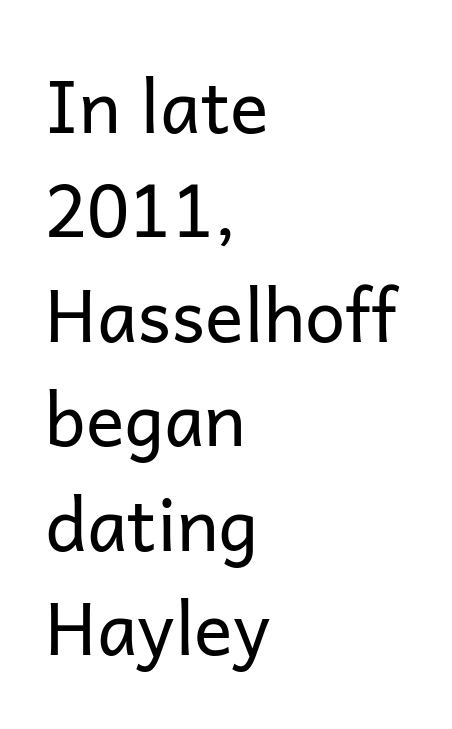
The leading is moderate, giving the passage an even texture. Caption: face not bold, strokes unweighted. A clean baseline with only descenders dipping below it. Caption: standard tracking, unaltered. The designer went with a sans here, leaving each stem footless.
